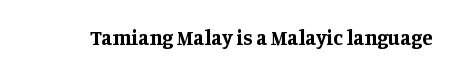
The image shows 21 px bold type, upright; set normal letter spacing, not underlined.
